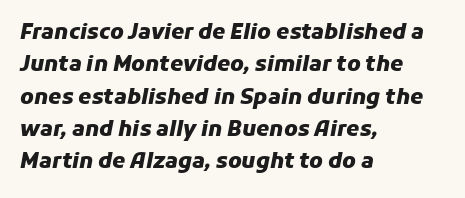
{"italic": "yes", "lean": "right", "slant_degrees": 11, "bold": "yes", "underline": "no", "align": "left", "line_spacing": "normal", "line_spacing_ratio": 1.54, "letter_spacing": "normal", "letter_spacing_em": 0.0, "glyph_px": 21}
